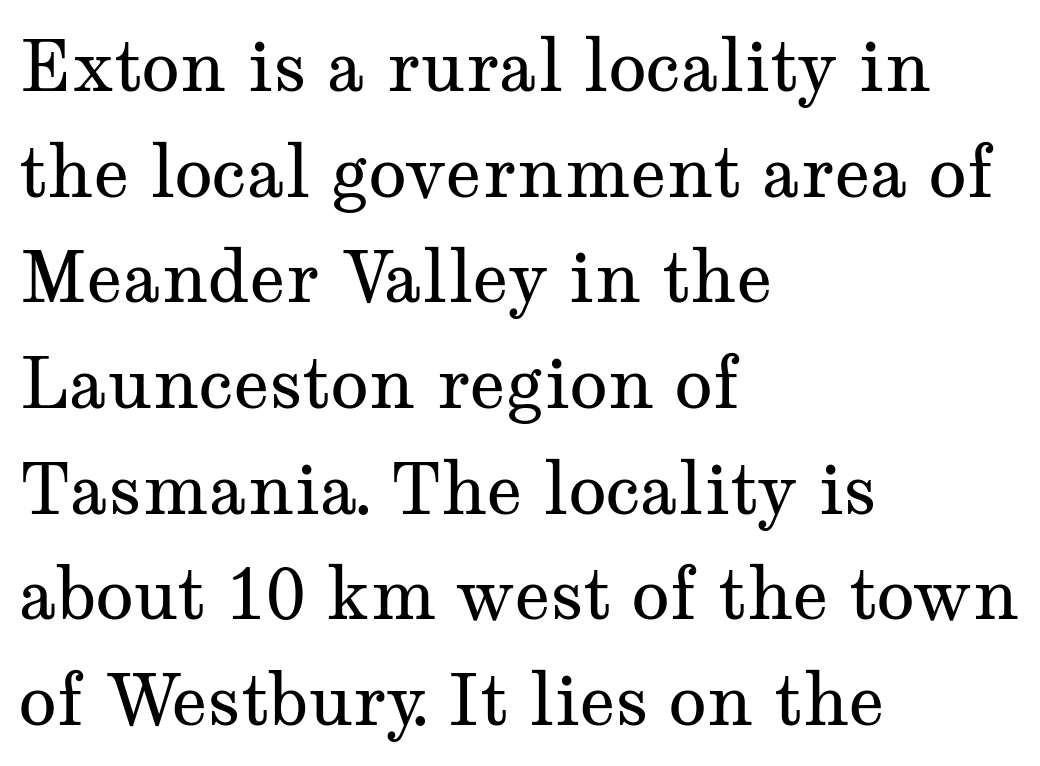
Nothing heavy about these letters — not bold at all. Yep, those are serifs on the letters. Plain, unruled lines of type. You could not count columns in this text — the font is proportionally spaced.
